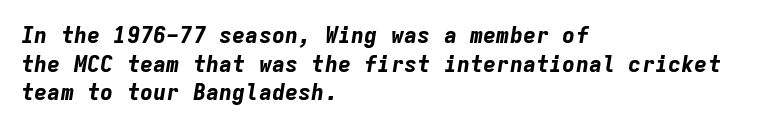
Q: Is the text bold? A: Yes.
Q: Is the text italic (slanted)? A: Yes, it leans right by about 9 degrees.
Q: Is the text underlined? A: No.
Q: How is the paragraph aligned? A: Left-aligned.
Q: Is the spacing between letters normal or unusually wide? A: Normal.
Q: Is the spacing between lines tight, normal or loose? A: Normal.
